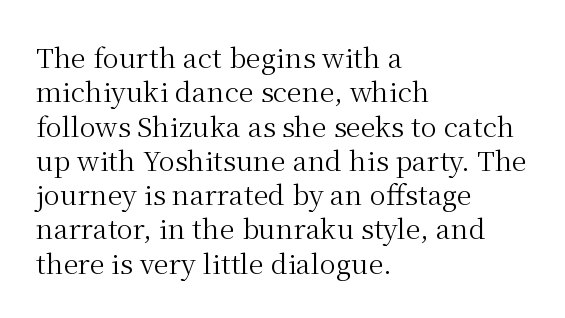
Q: Is the text bold? A: No.
Q: Is the text italic (slanted)? A: No, it is upright.
Q: Is the text underlined? A: No.
Q: How is the paragraph aligned? A: Left-aligned.
Q: Is the spacing between letters normal or unusually wide? A: Normal.
Q: Is the spacing between lines tight, normal or loose? A: Normal.
